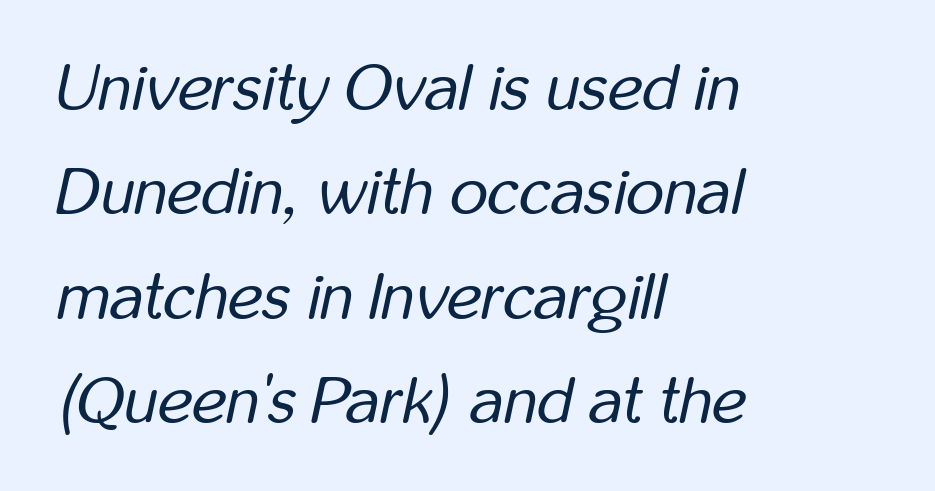
Each letter keeps its own natural width here, so spacing adapts to shape. No word sits above an underline. On a weight scale, this lands at 450 or below. Students, note that the glyphs here touch the page at normal intervals. Regular leading. Tall strokes in this sample are angled rather than plumb.
